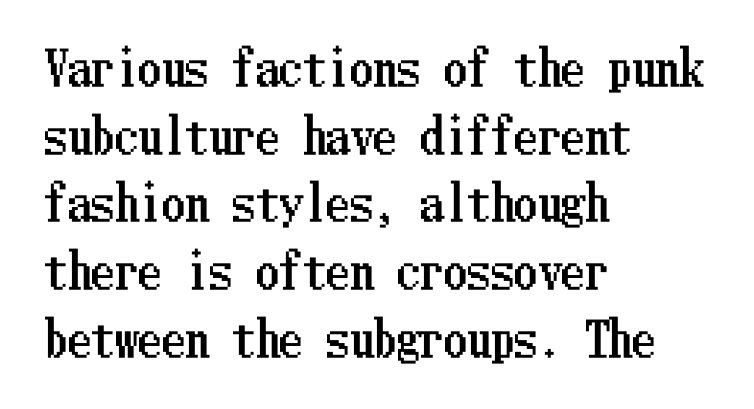
{"italic": "no", "width": "condensed", "stroke_contrast": "low", "x_height": "medium", "underline": "no", "align": "left", "line_spacing": "normal", "line_spacing_ratio": 1.44, "letter_spacing": "normal", "letter_spacing_em": 0.0, "glyph_px": 47}
